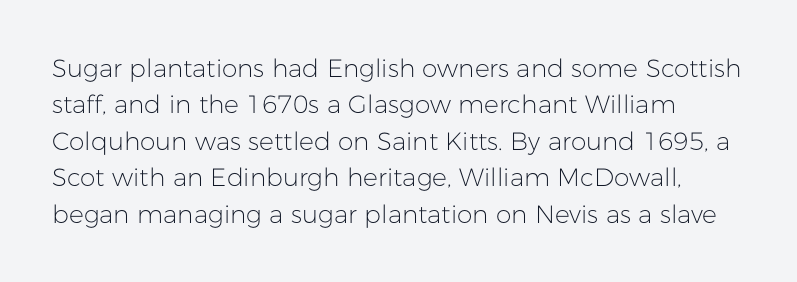
The image shows 25 px text type, upright; set normal line spacing (1.46x), normal letter spacing, not underlined.
